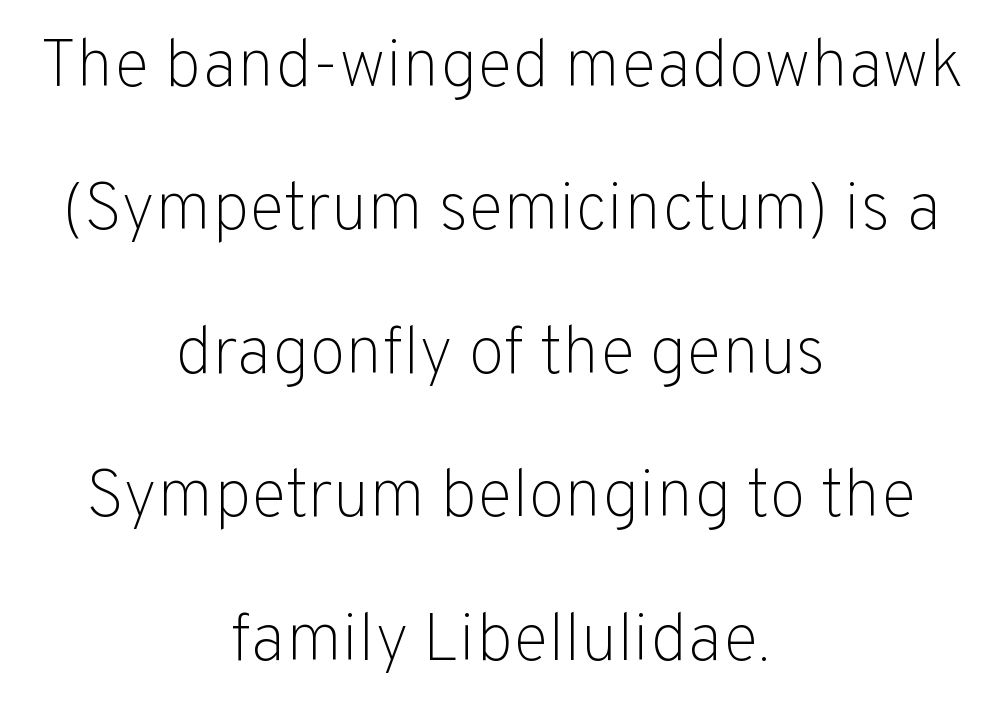
If you drew a line through each stem, it would be perfectly vertical. Vertical stems look standard width or narrower in stroke. Are there feet on the stems? There aren't — it's a sans. Is the letter spacing exaggerated? No — it looks like the ordinary default. The space beneath each line is pristine and unruled.
